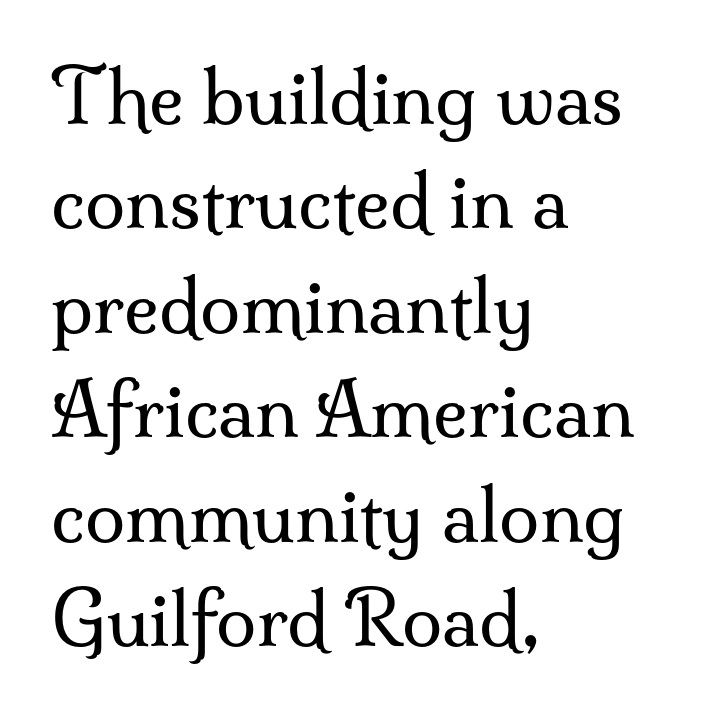
{"serif": "yes", "italic": "no", "bold": "no", "weight": "regular", "width": "normal", "stroke_contrast": "medium", "x_height": "small", "monospaced": "no", "underline": "no", "align": "left", "line_spacing": "normal", "line_spacing_ratio": 1.43, "letter_spacing": "normal", "letter_spacing_em": 0.0, "glyph_px": 73}
